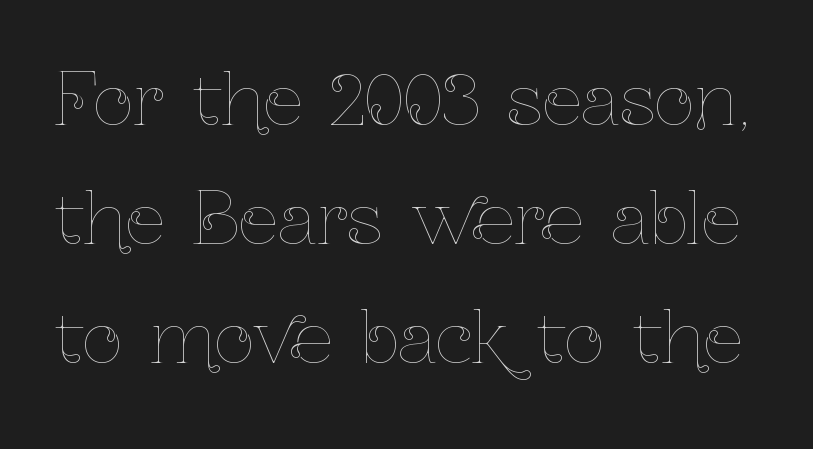
The image shows 70 px thin, condensed type, upright; set normal line spacing (1.7x), normal letter spacing, not underlined; low stroke contrast and a medium x-height.
